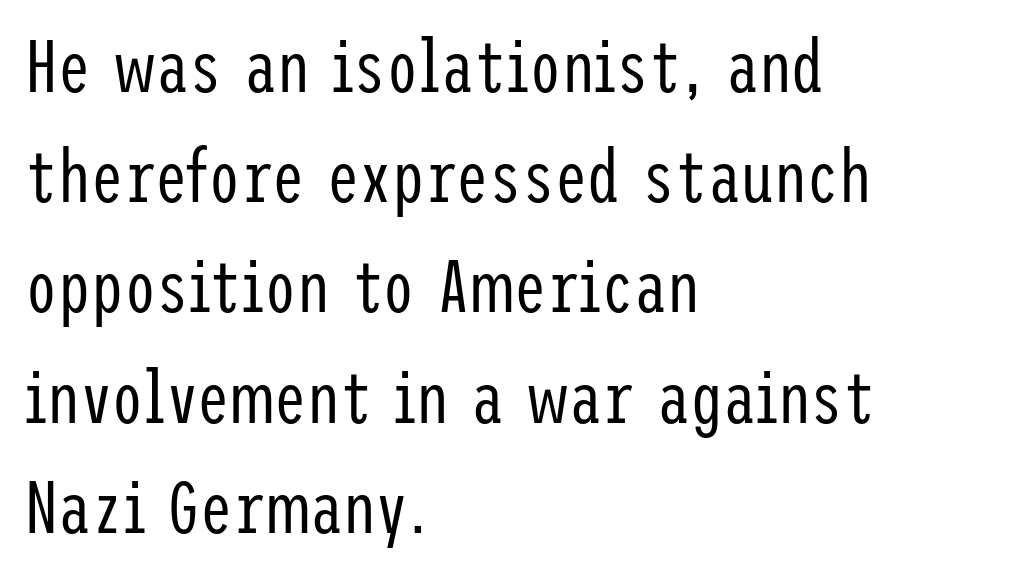
The image shows 73 px regular-weight, condensed sans-serif type, upright; set left-aligned, normal line spacing (1.51x), normal letter spacing, not underlined; low stroke contrast and a medium x-height.
